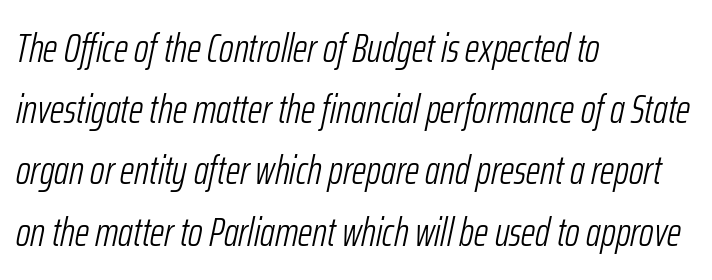
The image shows 40 px light, condensed type, italic (leaning right); set left-aligned, normal line spacing (1.53x), normal letter spacing, not underlined; low stroke contrast and a medium x-height.
